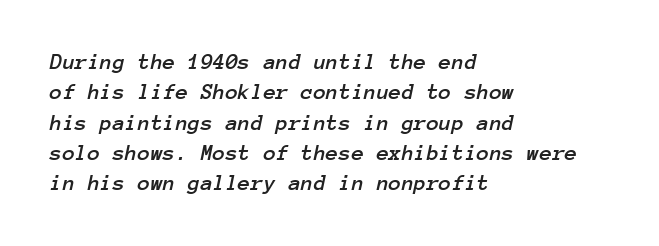
Decoration check: the copy has no underline. Leading: standard. The specimen reads as italic at a glance. The line texture is even and compact thanks to regular tracking. Line beginnings align vertically; line endings do not.
